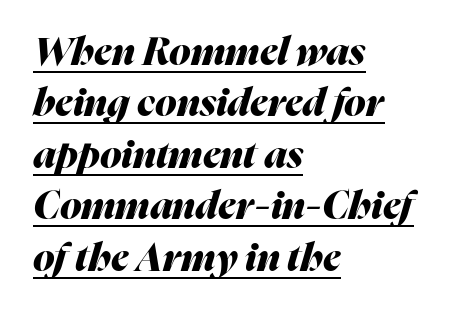
Q: Is the text bold? A: Yes.
Q: Is the text italic (slanted)? A: Yes, it leans right by about 16 degrees.
Q: Is the text underlined? A: Yes.
Q: How is the paragraph aligned? A: Left-aligned.
Q: Is the spacing between letters normal or unusually wide? A: Normal.
Q: Is the spacing between lines tight, normal or loose? A: Normal.
Q: Width (condensed, normal, or wide)? A: Normal.
Q: Stroke contrast? A: Medium.
Q: x-height? A: Medium.
Q: Monospaced? A: No.
